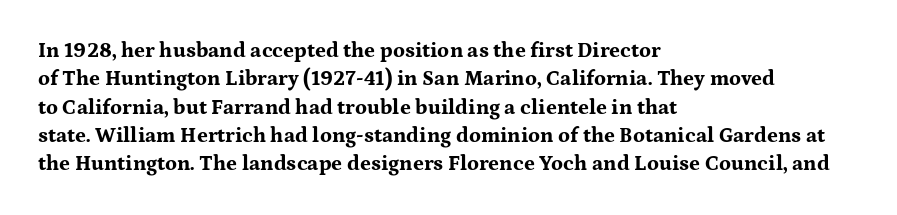
The image shows 21 px bold type, upright; set left-aligned, normal line spacing (1.35x), normal letter spacing, not underlined.
